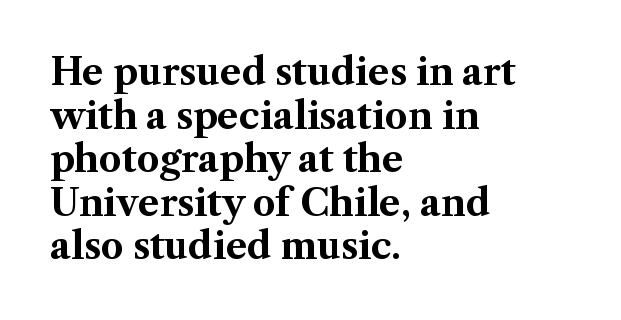
Is this a fixed-width face? No — the glyphs have proportional, varying widths. The face used here is rendered with its standard letterfit. The type family on display is of the serif kind. Alignment: flush left. Nobody drew a line under any word here.
